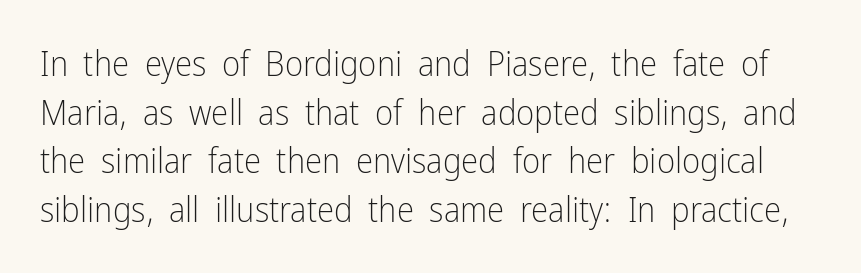
The image shows 35 px light, condensed sans-serif type, upright; set normal line spacing (1.39x), normal letter spacing, not underlined; low stroke contrast and a medium x-height.
